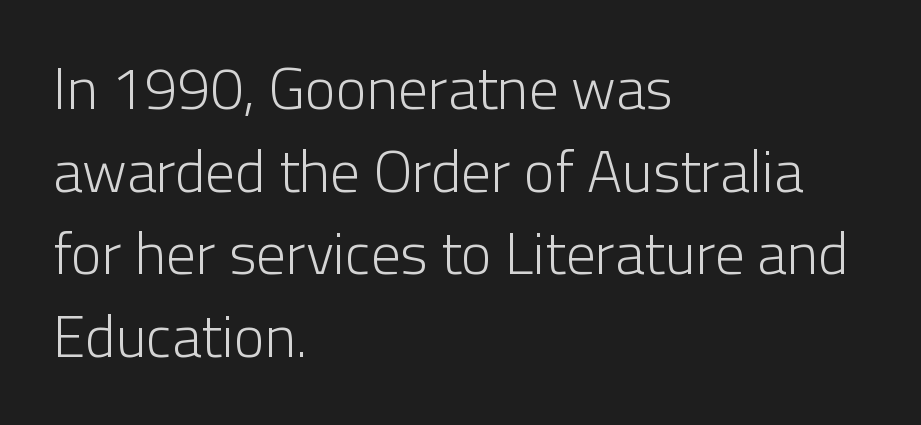
The image shows 59 px light sans-serif type, upright; set left-aligned, normal line spacing (1.4x), normal letter spacing, not underlined; low stroke contrast and a medium x-height.
